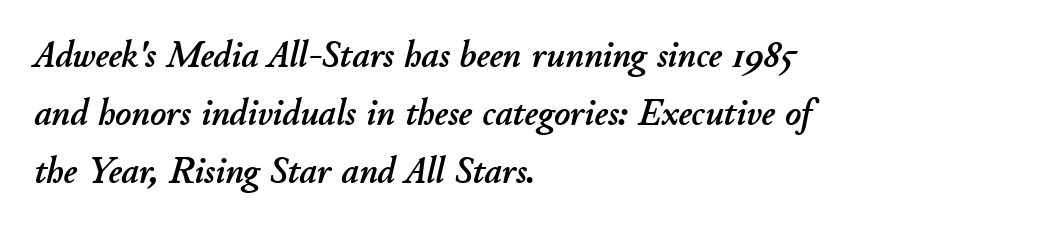
The image shows 38 px text type, italic (leaning right); set left-aligned, normal line spacing (1.52x), normal letter spacing, not underlined; low stroke contrast and a small x-height.
